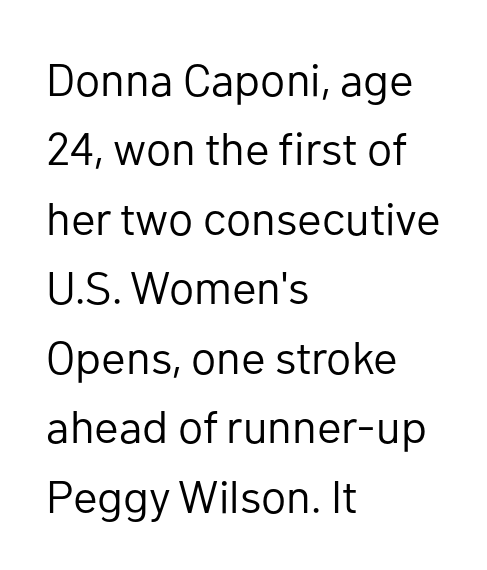
Q: Is the text bold? A: No.
Q: Is the text italic (slanted)? A: No, it is upright.
Q: Is the typeface a serif or a sans-serif typeface? A: Sans-serif.
Q: Is the text underlined? A: No.
Q: How is the paragraph aligned? A: Left-aligned.
Q: Is the spacing between letters normal or unusually wide? A: Normal.
Q: Is the spacing between lines tight, normal or loose? A: Normal.
Q: Width (condensed, normal, or wide)? A: Normal.
Q: Stroke contrast? A: Low.
Q: x-height? A: Medium.
Q: Monospaced? A: No.
